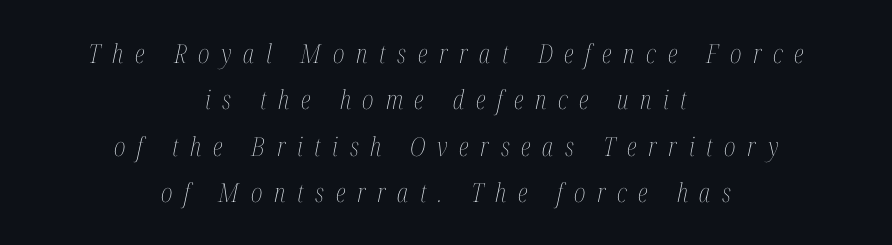
{"italic": "yes", "lean": "right", "slant_degrees": 12, "bold": "no", "underline": "no", "align": "center", "line_spacing_ratio": 1.78, "letter_spacing": "wide", "letter_spacing_em": 0.45, "glyph_px": 26}
